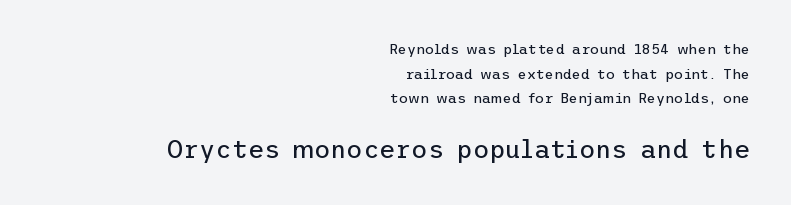
The image shows 25 px text type, upright; set right-aligned, line spacing 1.76x, normal letter spacing, not underlined; the second (bottom) block is 1.79x larger.
